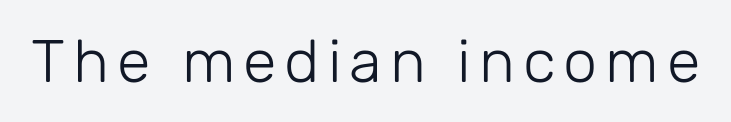
The image shows 61 px light sans-serif type, upright; set not underlined; low stroke contrast and a medium x-height.
